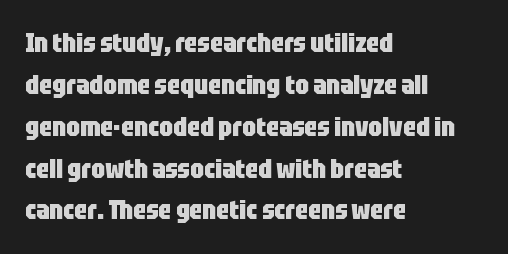
The face used here has the dense, thick strokes of a bold. Students, observe: this is what conventionally led text looks like. Notice how the stems are strictly vertical — no italics here. The setting favours the left margin, as ordinary paragraphs usually do.
